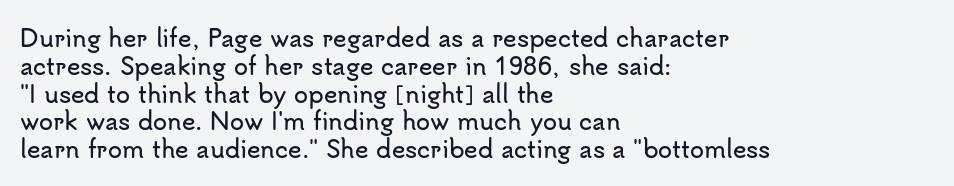
The image shows 23 px text type, upright; set left-aligned, line spacing 1.21x, normal letter spacing, not underlined.
